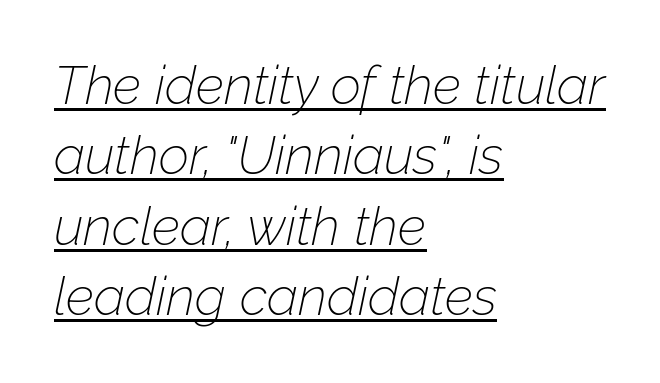
The typesetting does not lean heavy: it is not bold. Horizontal bands of white between lines are of average thickness. The paragraph shown leans on its left margin. Is this a fixed-width face? No — the glyphs have proportional, varying widths. The string is rendered with underlining switched on. Observe the lean: these are italic letterforms.
